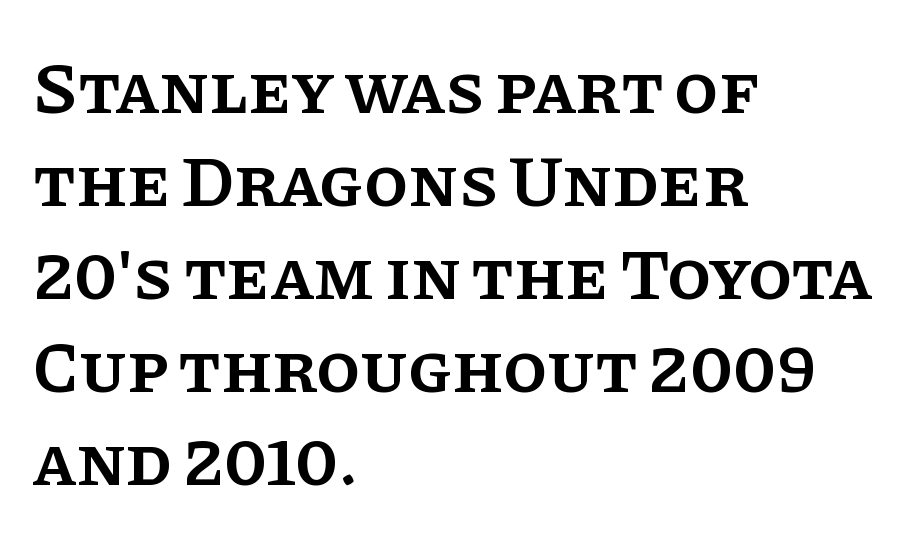
These lines stack with their left ends in a neat column. Serifs: yes, visible at the terminals of the letterforms. Short note: letters normally spaced. Quick note: underline off. A typesetter would mark this as roman, not italic. Spacing verdict: proportional, widths tailored to each character.
